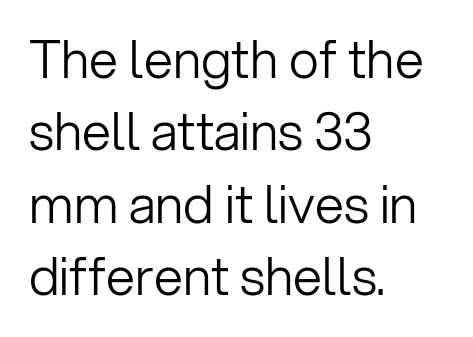
The image shows 52 px light sans-serif type, upright; set left-aligned, normal line spacing (1.39x), normal letter spacing, not underlined; low stroke contrast and a medium x-height.
